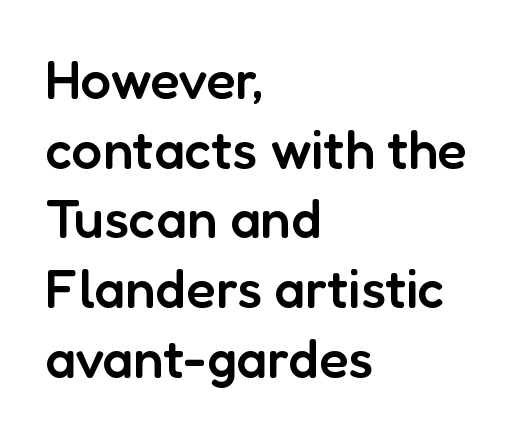
The letters sit at their default tracking, neither squeezed nor spread. The glyphs are unaccompanied by any horizontal stroke below them. What's the leading like? Ordinary, nothing unusual. Layout note: lines flush left. Letterform terminals end flat and unadorned throughout the passage.
